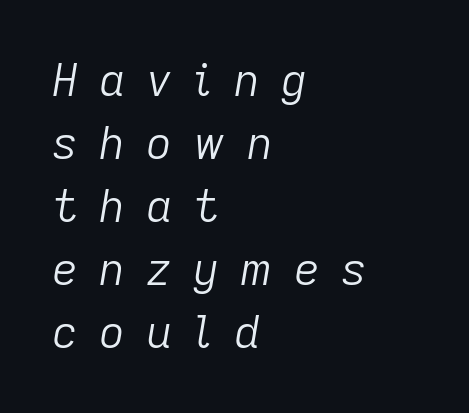
The image shows 45 px light type, italic (leaning right); set left-aligned, normal line spacing (1.4x), unusually wide letter spacing (+0.47 em), not underlined; low stroke contrast and a medium x-height.
